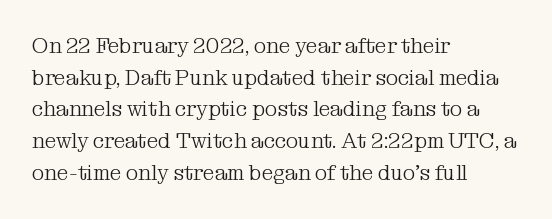
Q: Is the text bold? A: No.
Q: Is the text italic (slanted)? A: No, it is upright.
Q: Is the text underlined? A: No.
Q: How is the paragraph aligned? A: Left-aligned.
Q: Is the spacing between letters normal or unusually wide? A: Normal.
Q: Is the spacing between lines tight, normal or loose? A: Normal.
